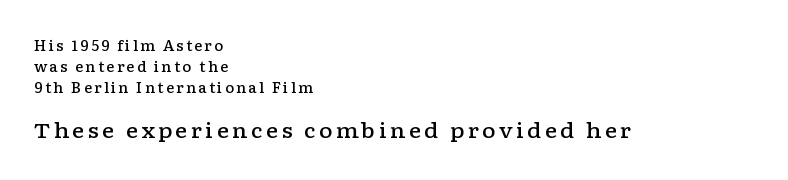
Q: Is the text bold? A: Semi-bold.
Q: Is the text italic (slanted)? A: No, it is upright.
Q: Is the text underlined? A: No.
Q: How is the paragraph aligned? A: Left-aligned.
Q: Is the spacing between lines tight, normal or loose? A: Normal.
Q: Which block of text is set in a larger size, the first (top) or the second (bottom)? A: The second (bottom) one.
